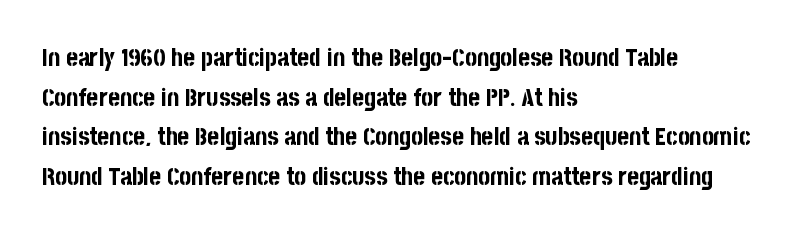
{"italic": "no", "bold": "yes", "underline": "no", "align": "left", "line_spacing": "normal", "line_spacing_ratio": 1.59, "letter_spacing": "normal", "letter_spacing_em": 0.0, "glyph_px": 25}
